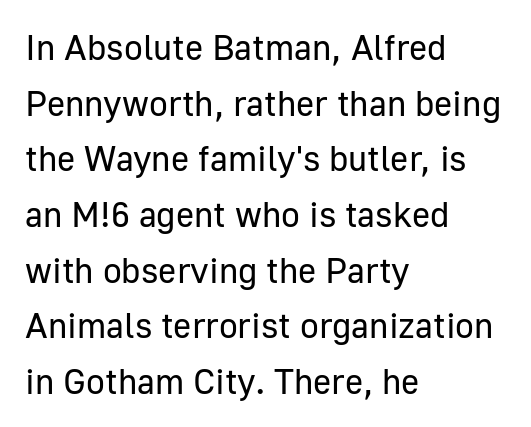
One-word summary of the alignment: left. Check under the words: just untouched page. The face used here is proportionally spaced, like ordinary book or web type. Stems here are at most as thick as an everyday book face.
